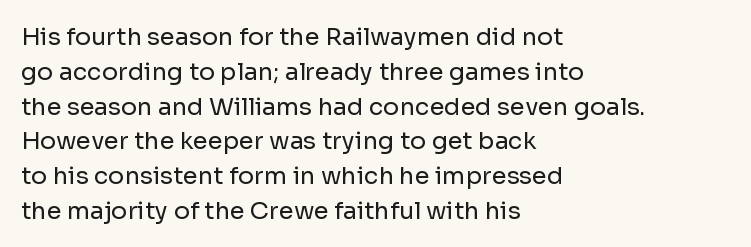
The image shows 24 px text type, upright; set left-aligned, normal line spacing (1.45x), normal letter spacing, not underlined.
